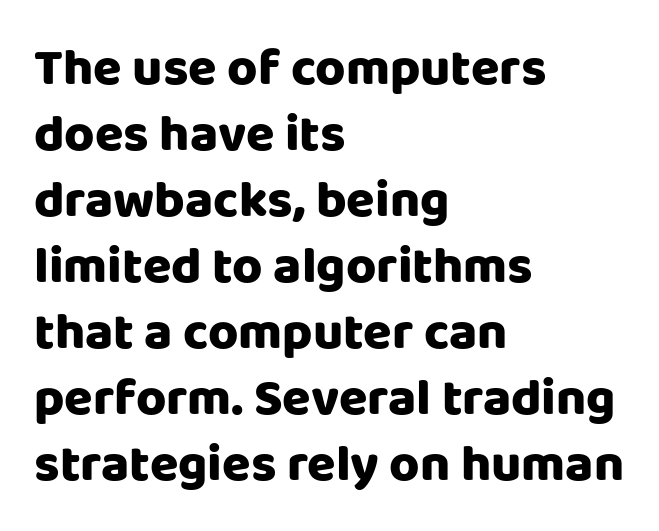
Type without underlining. The leading is moderate, giving the passage an even texture. The passage is arranged the way most books set body copy — flush left. Posture: straight, roman, zero tilt.
